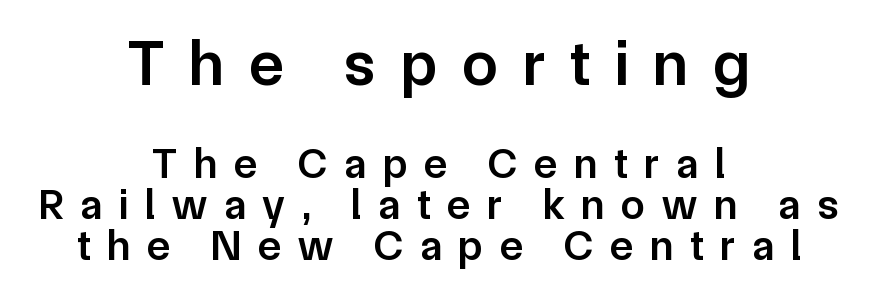
The image shows 64 px semibold sans-serif type, upright; set centered, tight line spacing (0.95x), unusually wide letter spacing (+0.39 em), not underlined; the first (top) block is 1.49x larger; low stroke contrast and a medium x-height.
